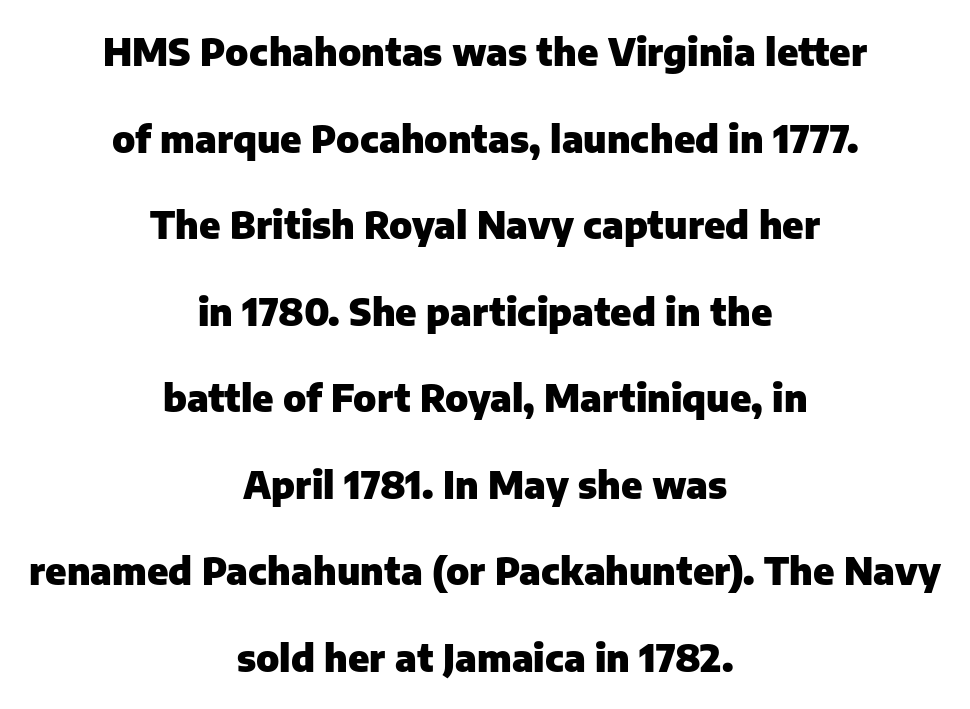
The image shows 37 px heavy sans-serif type, upright; set centered, loose line spacing (2.34x), normal letter spacing, not underlined; low stroke contrast and a medium x-height.
